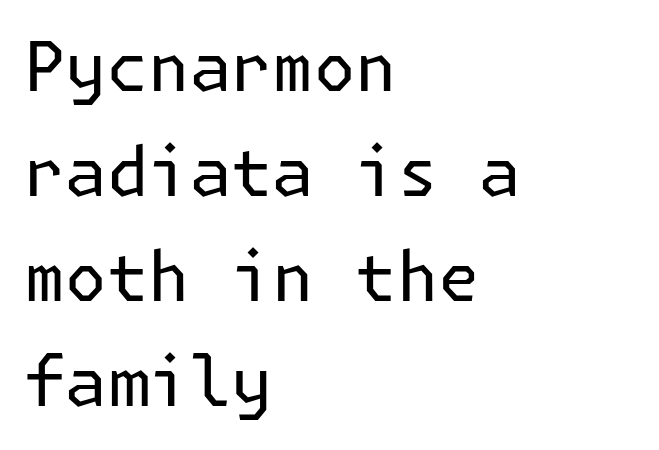
Default kerning and tracking; the words read as compact shapes. The strokes are not fattened; the text isn't bold. Compared with typical paragraphs, the rows here are spaced about the same. The lines in this sample share a left origin and differ only in where they stop. The string is rendered with underlining switched off. Each letter's strokes conclude bluntly, with no projecting serifs.
